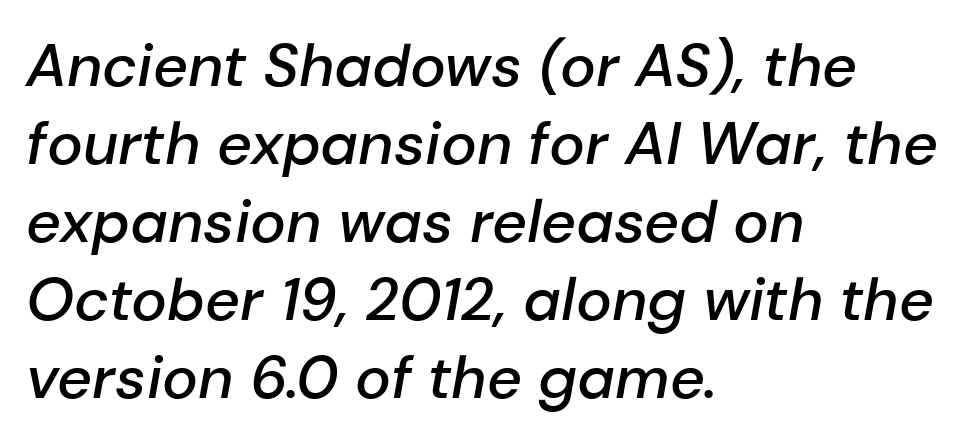
Q: Is the text bold? A: Semi-bold.
Q: Is the text italic (slanted)? A: Yes, it leans right by about 10 degrees.
Q: Is the text underlined? A: No.
Q: How is the paragraph aligned? A: Left-aligned.
Q: Is the spacing between letters normal or unusually wide? A: Normal.
Q: Is the spacing between lines tight, normal or loose? A: Normal.
Q: Width (condensed, normal, or wide)? A: Normal.
Q: Stroke contrast? A: Low.
Q: x-height? A: Medium.
Q: Monospaced? A: No.
